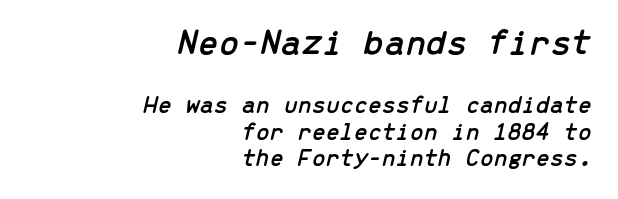
Q: Is the text italic (slanted)? A: Yes, it leans right by about 13 degrees.
Q: Is the text underlined? A: No.
Q: How is the paragraph aligned? A: Right-aligned.
Q: Is the spacing between letters normal or unusually wide? A: Normal.
Q: Is the spacing between lines tight, normal or loose? A: Tight.
Q: Which block of text is set in a larger size, the first (top) or the second (bottom)? A: The first (top) one.
Q: Width (condensed, normal, or wide)? A: Normal.
Q: Stroke contrast? A: Low.
Q: x-height? A: Medium.
Q: Monospaced? A: Yes.
